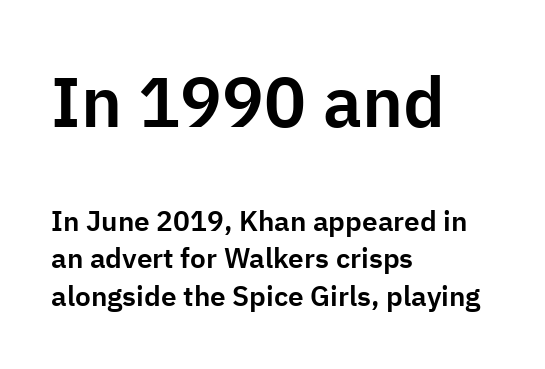
The image shows 70 px sans-serif type, upright; set left-aligned, normal line spacing (1.33x), normal letter spacing, not underlined; the first (top) block is 2.5x larger; low stroke contrast and a medium x-height.
